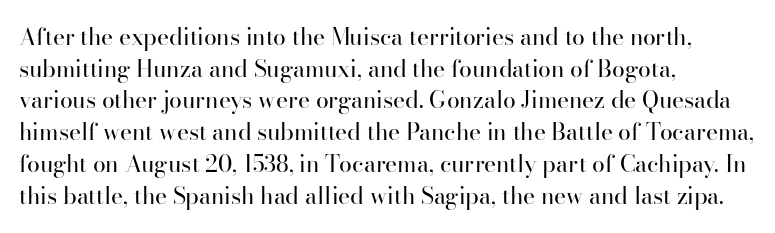
{"italic": "no", "bold": "no", "underline": "no", "align": "left", "line_spacing": "normal", "line_spacing_ratio": 1.38, "letter_spacing": "normal", "letter_spacing_em": 0.0, "glyph_px": 23}
